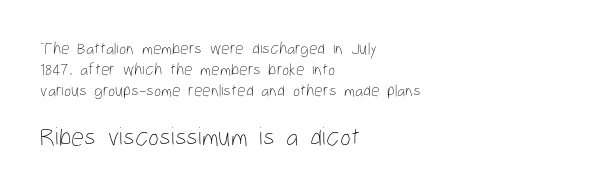
Q: Is the text bold? A: No.
Q: Is the text italic (slanted)? A: No, it is upright.
Q: Is the text underlined? A: No.
Q: How is the paragraph aligned? A: Left-aligned.
Q: Is the spacing between letters normal or unusually wide? A: Normal.
Q: Which block of text is set in a larger size, the first (top) or the second (bottom)? A: The second (bottom) one.
